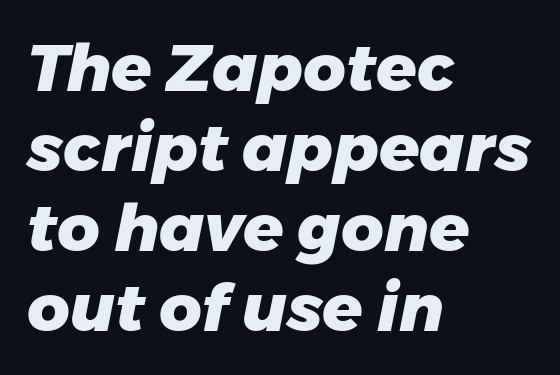
{"italic": "yes", "lean": "right", "slant_degrees": 11, "bold": "yes", "weight": "heavy", "width": "normal", "stroke_contrast": "low", "x_height": "medium", "monospaced": "no", "underline": "no", "align": "left", "line_spacing_ratio": 1.21, "letter_spacing": "normal", "letter_spacing_em": 0.0, "glyph_px": 66}
